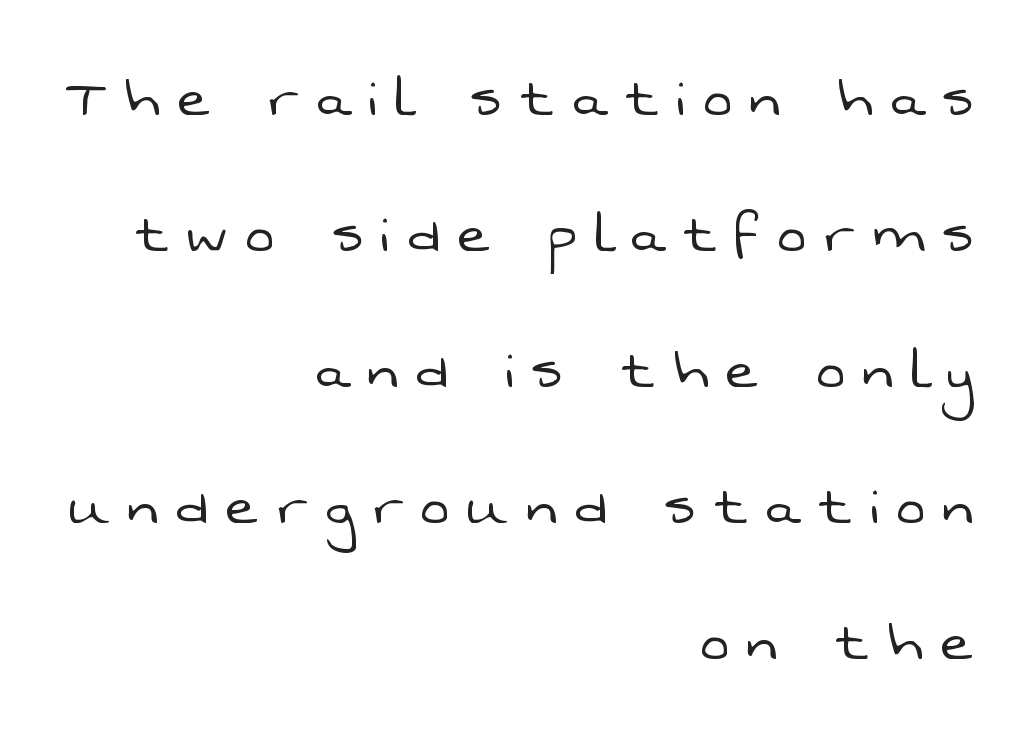
Layout note: lines flush right. Vertical spacing — loose. A clean baseline with only descenders dipping below it. The characters display no serif detailing; their extremities are plain. Vertical stems look standard width or narrower in stroke. Spacing verdict: proportional, widths tailored to each character.
